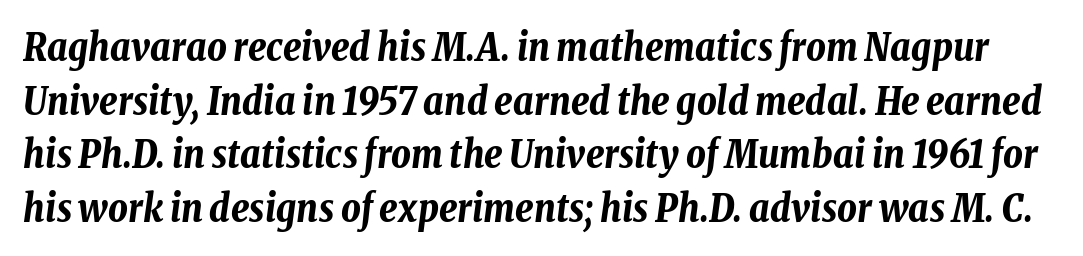
Q: Is the text bold? A: Yes.
Q: Is the text italic (slanted)? A: Yes, it leans right by about 8 degrees.
Q: Is the text underlined? A: No.
Q: Is the spacing between letters normal or unusually wide? A: Normal.
Q: Is the spacing between lines tight, normal or loose? A: Normal.
Q: Width (condensed, normal, or wide)? A: Condensed.
Q: Stroke contrast? A: Low.
Q: x-height? A: Medium.
Q: Monospaced? A: No.
